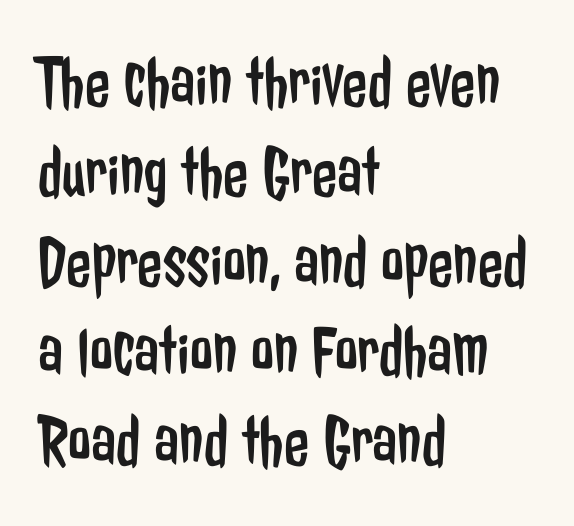
{"serif": "no", "italic": "no", "bold": "no", "weight": "regular", "width": "condensed", "stroke_contrast": "low", "x_height": "medium", "monospaced": "no", "underline": "no", "align": "left", "line_spacing_ratio": 1.23, "letter_spacing": "normal", "letter_spacing_em": 0.0, "glyph_px": 73}
